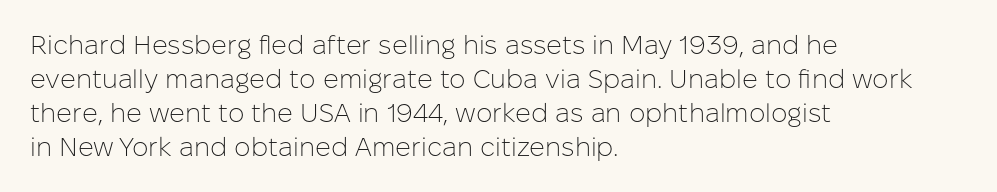
The image shows 26 px text type, upright; set left-aligned, normal line spacing (1.31x), normal letter spacing, not underlined.
